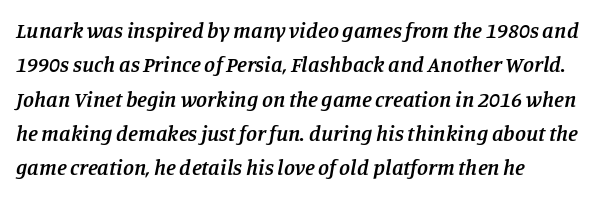
{"italic": "yes", "lean": "right", "slant_degrees": 11, "bold": "semi", "underline": "no", "align": "left", "line_spacing": "normal", "line_spacing_ratio": 1.56, "letter_spacing": "normal", "letter_spacing_em": 0.0, "glyph_px": 22}
